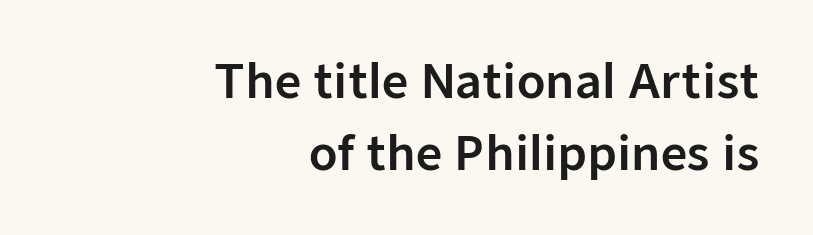
The image shows 46 px sans-serif type, upright; set right-aligned, normal line spacing (1.56x), normal letter spacing, not underlined; low stroke contrast and a medium x-height.
